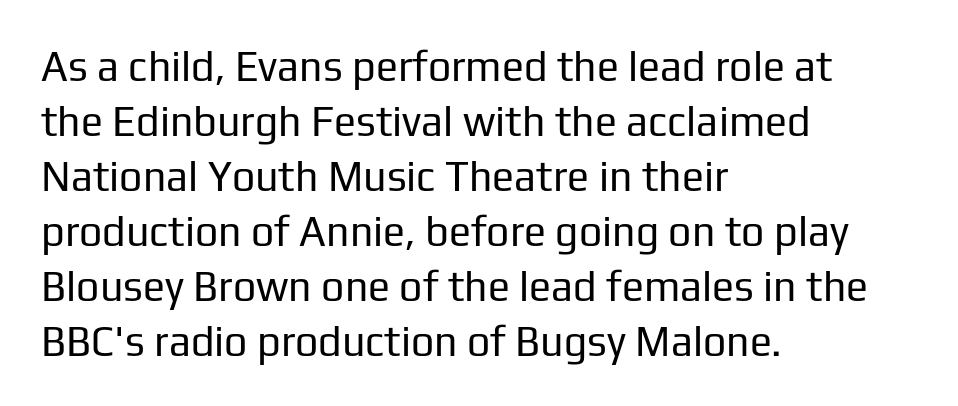
The image shows 41 px regular-weight sans-serif type, upright; set left-aligned, normal line spacing (1.34x), normal letter spacing, not underlined; low stroke contrast and a medium x-height.
